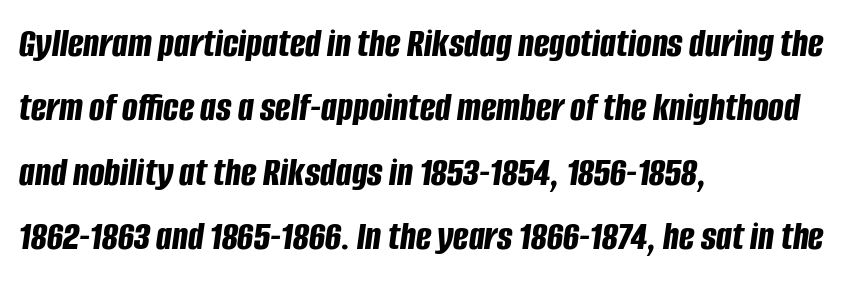
The image shows 41 px bold, condensed type, italic (leaning right); set left-aligned, normal line spacing (1.57x), normal letter spacing, not underlined; low stroke contrast and a large x-height.
